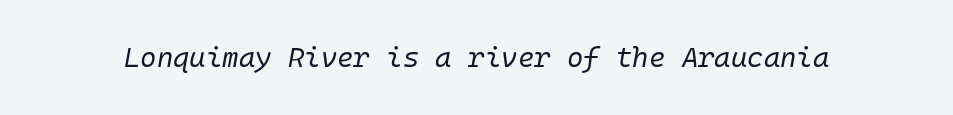
{"italic": "yes", "lean": "right", "slant_degrees": 10, "bold": "no", "weight": "regular", "width": "normal", "stroke_contrast": "low", "x_height": "medium", "underline": "no", "letter_spacing": "normal", "letter_spacing_em": 0.0, "glyph_px": 28}
